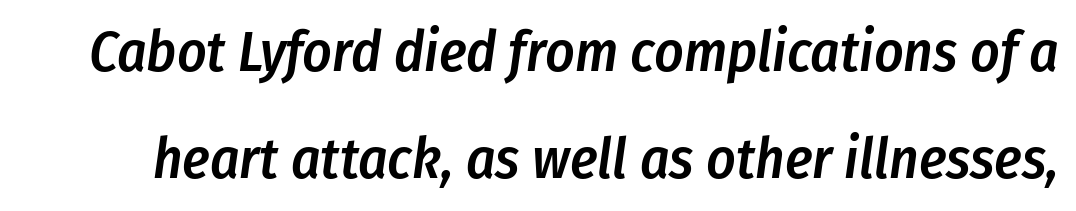
The image shows 57 px semibold, condensed type, italic (leaning right); set line spacing 1.87x, normal letter spacing, not underlined; low stroke contrast and a medium x-height.
